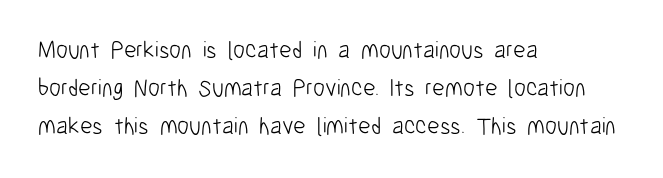
Q: Is the text bold? A: No.
Q: Is the text italic (slanted)? A: No, it is upright.
Q: Is the text underlined? A: No.
Q: How is the paragraph aligned? A: Left-aligned.
Q: Is the spacing between letters normal or unusually wide? A: Normal.
Q: Is the spacing between lines tight, normal or loose? A: Normal.
